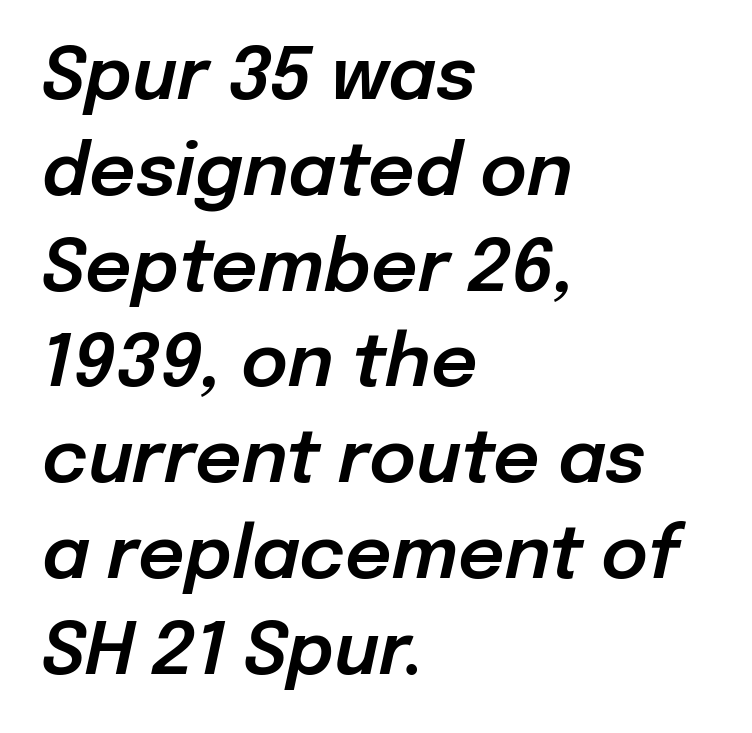
Q: Is the text italic (slanted)? A: Yes, it leans right by about 12 degrees.
Q: Is the text underlined? A: No.
Q: How is the paragraph aligned? A: Left-aligned.
Q: Is the spacing between letters normal or unusually wide? A: Normal.
Q: Is the spacing between lines tight, normal or loose? A: Normal.
Q: Width (condensed, normal, or wide)? A: Normal.
Q: Stroke contrast? A: Low.
Q: x-height? A: Medium.
Q: Monospaced? A: No.
